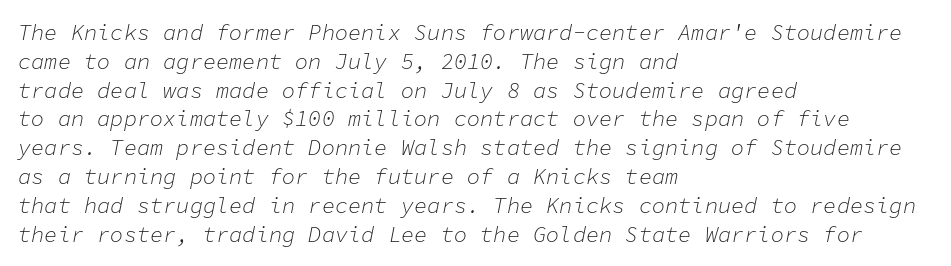
Is this a heavy cut? Hardly; it is regular or lighter. The glyphs look as if they've been sheared to an angle. Rule under the text: the space is simply empty. Left-aligned paragraph, ragged on the right. The passage shown stacks its lines at a standard gap.
